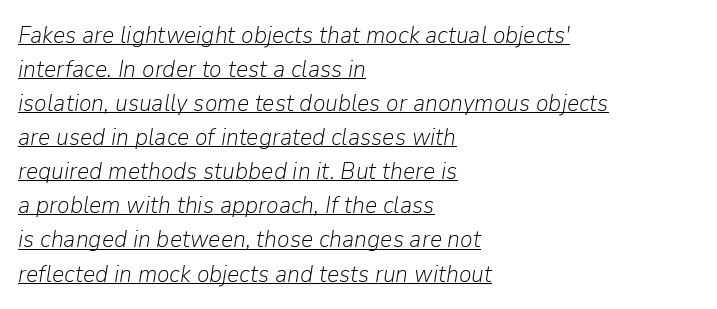
The image shows 24 px text type, italic (leaning right); set left-aligned, normal line spacing (1.42x), normal letter spacing, underlined.
